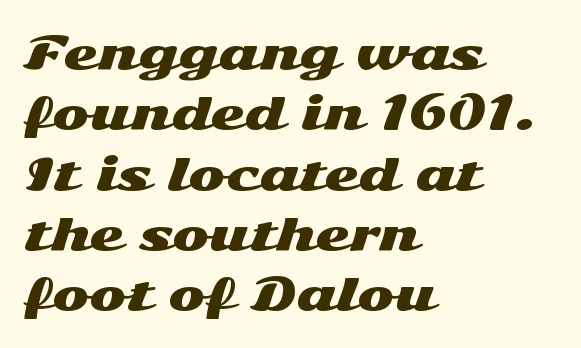
Q: Is the text italic (slanted)? A: Yes.
Q: Is the typeface a serif or a sans-serif typeface? A: Sans-serif.
Q: Is the text underlined? A: No.
Q: How is the paragraph aligned? A: Left-aligned.
Q: Is the spacing between letters normal or unusually wide? A: Normal.
Q: Is the spacing between lines tight, normal or loose? A: Normal.
Q: Width (condensed, normal, or wide)? A: Wide.
Q: Stroke contrast? A: Medium.
Q: x-height? A: Medium.
Q: Monospaced? A: No.
